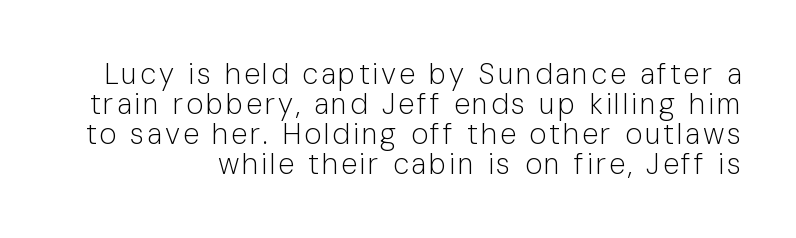
The image shows 29 px light sans-serif type, upright; set tight line spacing (1.03x), not underlined; low stroke contrast and a medium x-height.
